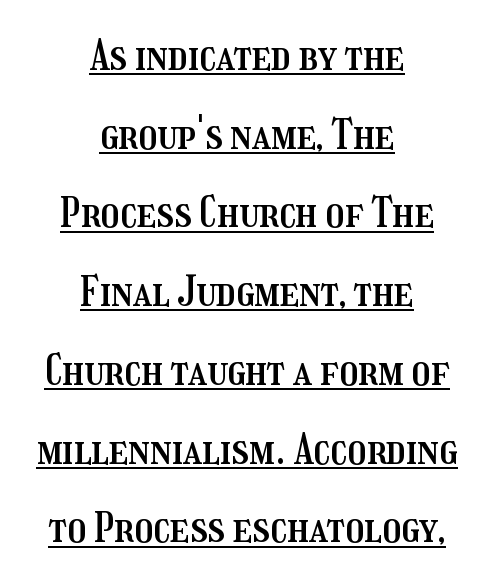
Which margin do the lines hug? Neither — every line sits in the middle. Compared with typical paragraphs, the rows here are farther apart. Here the designer chose a conventional face with non-uniform glyph widths. Observe the ordinary spacing: letters are neighbours, not strangers. The words here are underlined.
